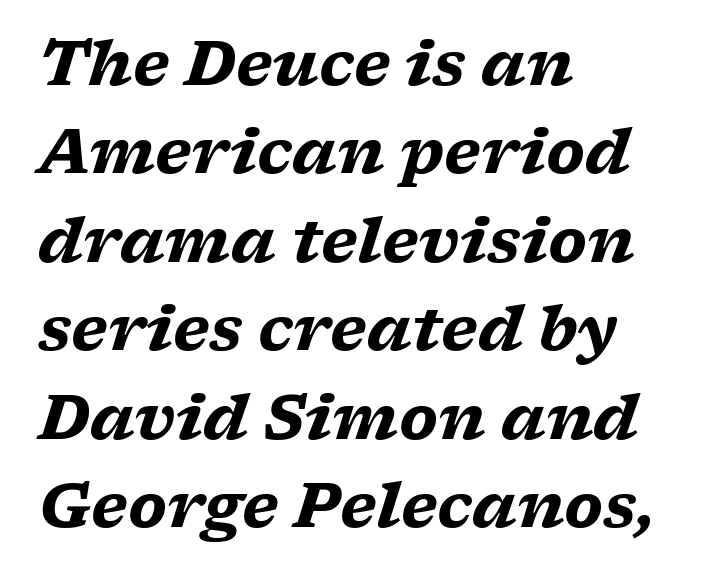
Q: Is the text bold? A: Yes.
Q: Is the text italic (slanted)? A: Yes, it leans right by about 17 degrees.
Q: Is the typeface a serif or a sans-serif typeface? A: Serif.
Q: Is the text underlined? A: No.
Q: How is the paragraph aligned? A: Left-aligned.
Q: Is the spacing between letters normal or unusually wide? A: Normal.
Q: Is the spacing between lines tight, normal or loose? A: Normal.
Q: Width (condensed, normal, or wide)? A: Wide.
Q: Stroke contrast? A: Low.
Q: x-height? A: Medium.
Q: Monospaced? A: No.
